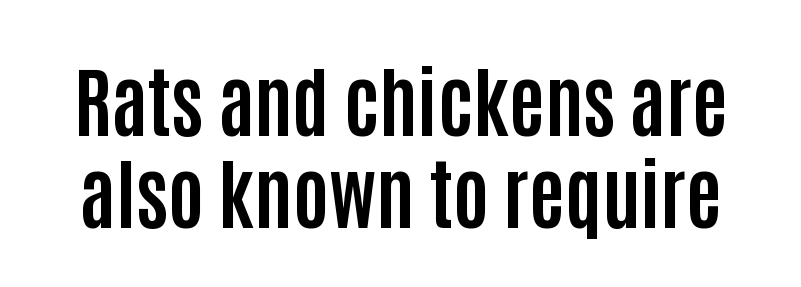
Q: Is the text bold? A: Yes.
Q: Is the text italic (slanted)? A: No, it is upright.
Q: Is the typeface a serif or a sans-serif typeface? A: Sans-serif.
Q: Is the text underlined? A: No.
Q: Is the spacing between letters normal or unusually wide? A: Normal.
Q: Width (condensed, normal, or wide)? A: Condensed.
Q: Stroke contrast? A: Low.
Q: x-height? A: Large.
Q: Monospaced? A: No.
